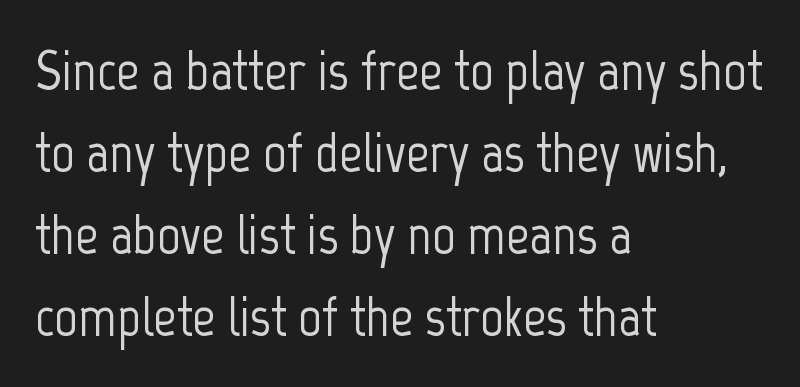
Note: no serifs on the glyphs. The gap between lines stays unmarked. Baseline-to-baseline distance is the conventional proportion of letter height. Tracking value appears to be zero — textbook default spacing. When letters stand straight like this, we call the style roman or upright. Spacing verdict: proportional, widths tailored to each character.
